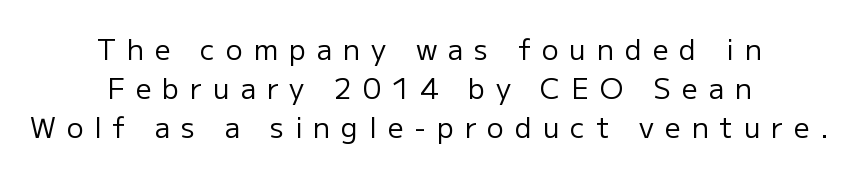
{"serif": "no", "italic": "no", "bold": "no", "weight": "regular", "width": "normal", "stroke_contrast": "low", "x_height": "medium", "monospaced": "no", "underline": "no", "align": "center", "line_spacing": "normal", "line_spacing_ratio": 1.39, "letter_spacing": "wide", "letter_spacing_em": 0.39, "glyph_px": 28}
